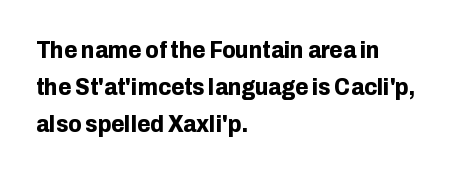
{"italic": "no", "bold": "yes", "underline": "no", "align": "left", "line_spacing": "normal", "line_spacing_ratio": 1.55, "letter_spacing": "normal", "letter_spacing_em": 0.0, "glyph_px": 24}
